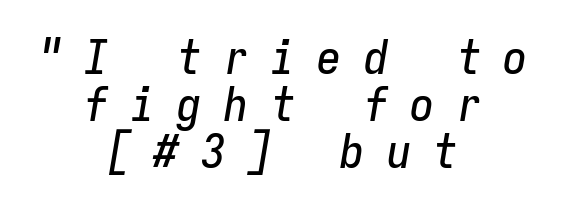
{"italic": "yes", "lean": "right", "slant_degrees": 9, "width": "condensed", "stroke_contrast": "low", "x_height": "medium", "monospaced": "yes", "underline": "no", "align": "center", "line_spacing": "tight", "line_spacing_ratio": 0.98, "letter_spacing": "wide", "letter_spacing_em": 0.47, "glyph_px": 48}
